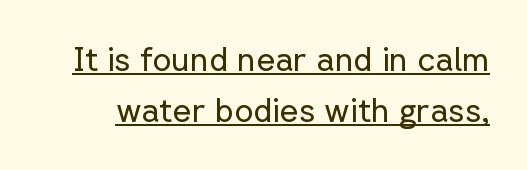
The image shows 33 px regular-weight sans-serif type, upright; set normal line spacing (1.54x), normal letter spacing, underlined; low stroke contrast and a medium x-height.
